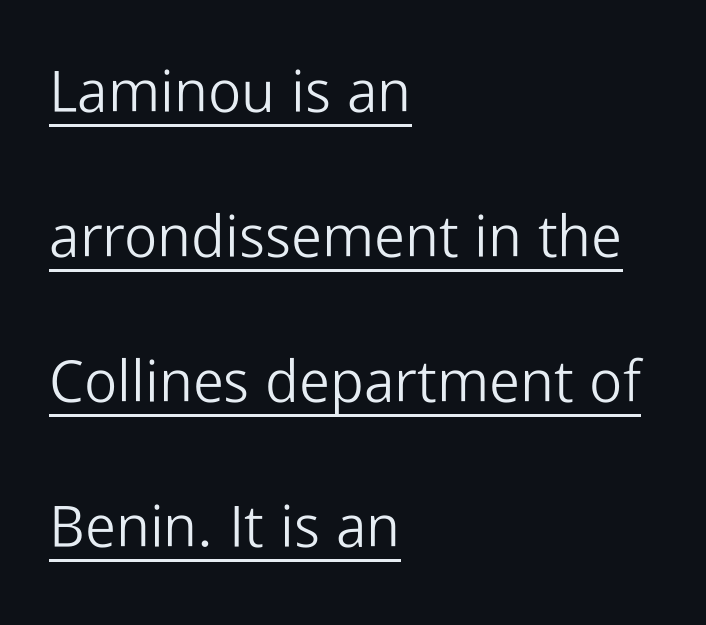
{"serif": "no", "italic": "no", "bold": "no", "weight": "light", "width": "normal", "stroke_contrast": "low", "x_height": "medium", "monospaced": "no", "underline": "yes", "align": "left", "line_spacing": "loose", "line_spacing_ratio": 2.5, "letter_spacing": "normal", "letter_spacing_em": 0.0, "glyph_px": 58}
